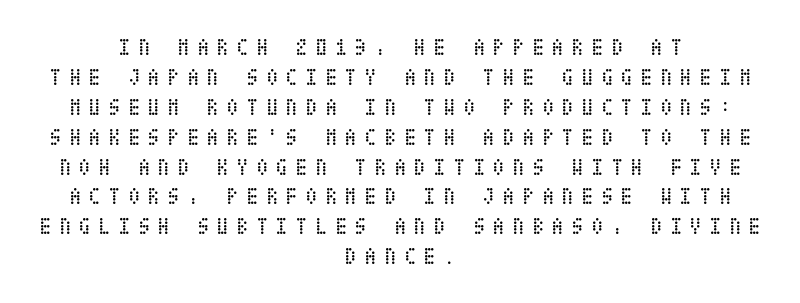
{"italic": "no", "bold": "no", "underline": "no", "align": "center", "line_spacing": "normal", "line_spacing_ratio": 1.3, "letter_spacing": "wide", "letter_spacing_em": 0.31, "glyph_px": 23}
